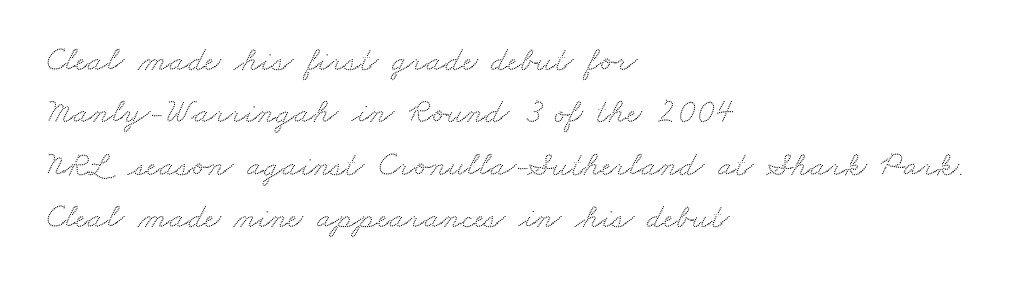
A clean baseline with only descenders dipping below it. Line spacing here is normal. A typesetter would call this proportional, since set widths differ per character. Nothing unusual about the tracking: characters are spaced as the font intends. Note: serifs present on the glyphs. In CSS terms this would be text-align: left.
